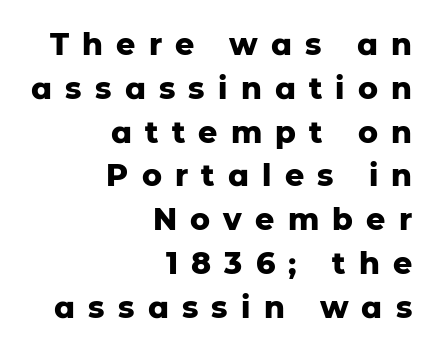
The image shows 30 px heavy sans-serif type, upright; set right-aligned, normal line spacing (1.46x), unusually wide letter spacing (+0.44 em), not underlined; low stroke contrast and a medium x-height.
